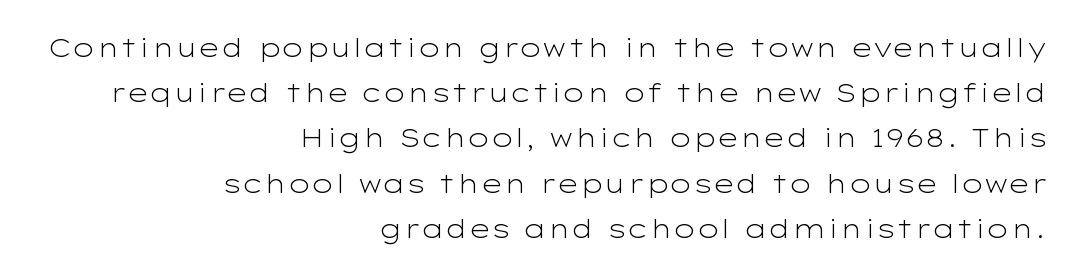
Q: Is the text bold? A: No.
Q: Is the text italic (slanted)? A: No, it is upright.
Q: Is the text underlined? A: No.
Q: How is the paragraph aligned? A: Right-aligned.
Q: Is the spacing between letters normal or unusually wide? A: Normal.
